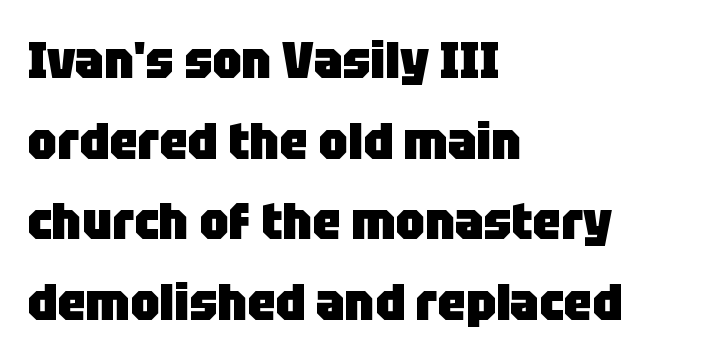
Q: Is the text bold? A: Yes.
Q: Is the text italic (slanted)? A: No, it is upright.
Q: Is the typeface a serif or a sans-serif typeface? A: Sans-serif.
Q: Is the text underlined? A: No.
Q: How is the paragraph aligned? A: Left-aligned.
Q: Is the spacing between letters normal or unusually wide? A: Normal.
Q: Is the spacing between lines tight, normal or loose? A: Normal.
Q: Width (condensed, normal, or wide)? A: Normal.
Q: Stroke contrast? A: Low.
Q: x-height? A: Large.
Q: Monospaced? A: No.
